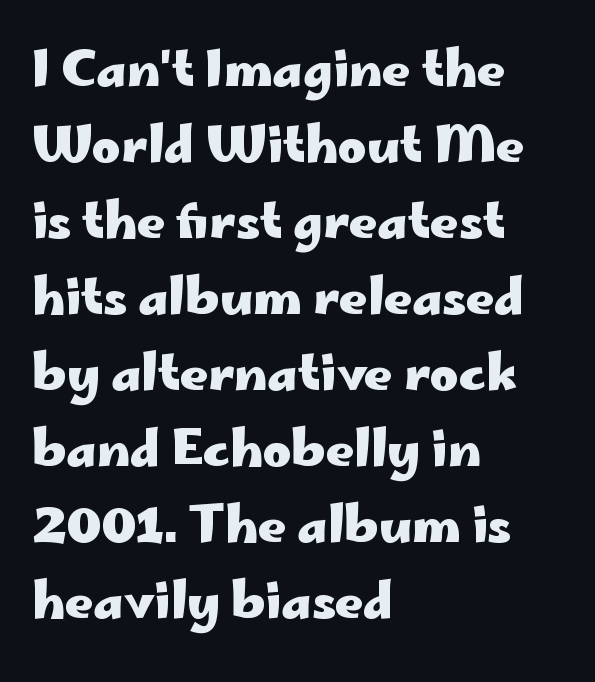
The image shows 49 px heavy, wide sans-serif type, upright; set left-aligned, normal line spacing (1.55x), normal letter spacing, not underlined; low stroke contrast and a small x-height.
